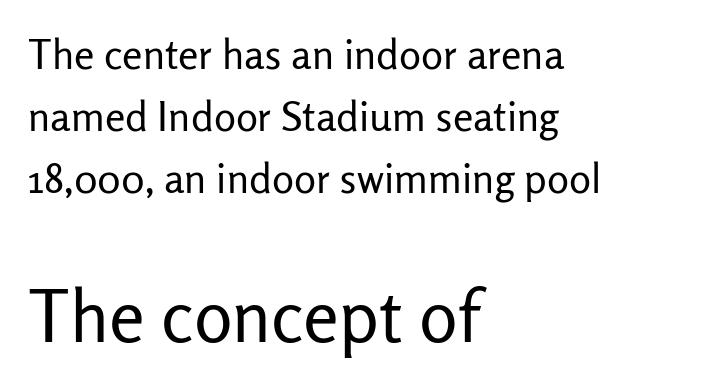
{"serif": "no", "italic": "no", "bold": "no", "weight": "regular", "width": "normal", "stroke_contrast": "low", "x_height": "medium", "monospaced": "no", "underline": "no", "align": "left", "line_spacing": "normal", "line_spacing_ratio": 1.51, "letter_spacing": "normal", "letter_spacing_em": 0.0, "larger_block": "second", "size_ratio": 1.76, "glyph_px": 72}
